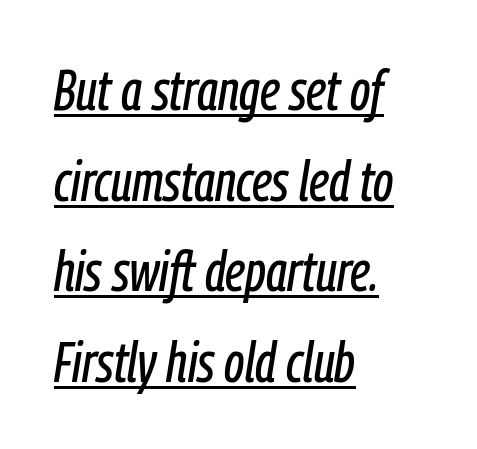
The image shows 57 px condensed type, italic (leaning right); set left-aligned, normal line spacing (1.59x), normal letter spacing, underlined; low stroke contrast and a medium x-height.
